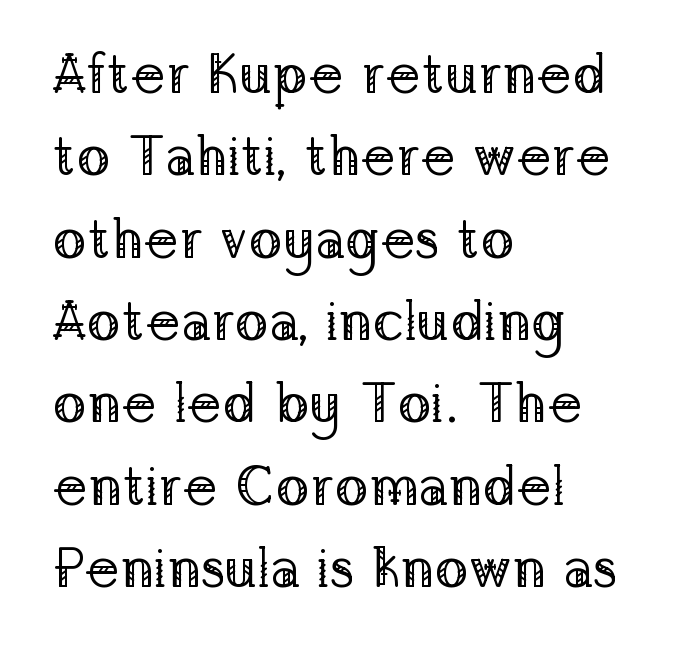
Beneath every word, the page is bare. Do the characters align in a grid? No, the font is proportional. What kind of face is this? One with serifs. Vertical stems look standard width or narrower in stroke. The lines in this sample share a left origin and differ only in where they stop.
